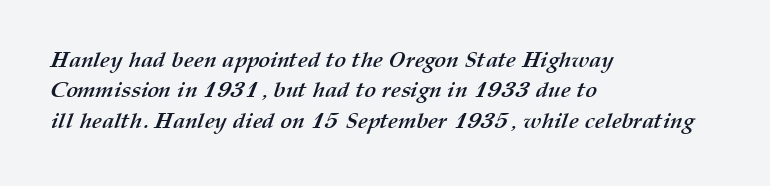
The image shows 22 px bold type; set left-aligned, normal line spacing (1.38x), normal letter spacing, not underlined.
